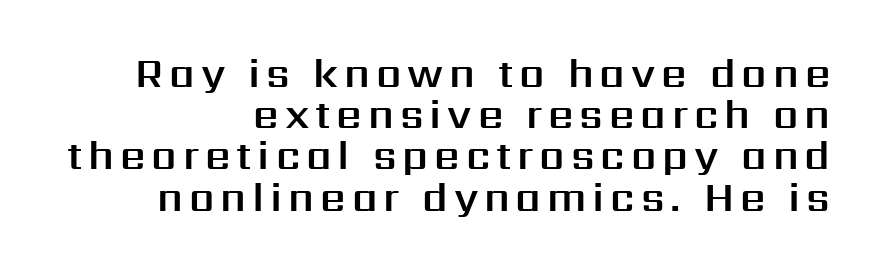
Q: Is the text italic (slanted)? A: No, it is upright.
Q: Is the typeface a serif or a sans-serif typeface? A: Sans-serif.
Q: Is the text underlined? A: No.
Q: How is the paragraph aligned? A: Right-aligned.
Q: Is the spacing between lines tight, normal or loose? A: Tight.
Q: Width (condensed, normal, or wide)? A: Normal.
Q: Stroke contrast? A: Medium.
Q: x-height? A: Medium.
Q: Monospaced? A: No.
